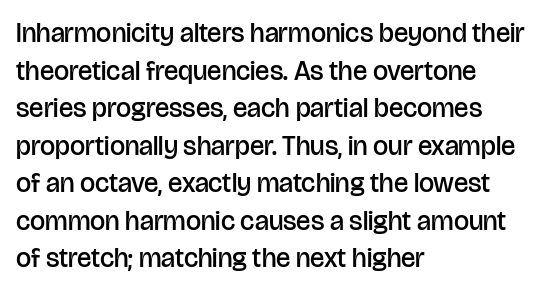
Q: Is the text bold? A: Semi-bold.
Q: Is the text italic (slanted)? A: No, it is upright.
Q: Is the text underlined? A: No.
Q: How is the paragraph aligned? A: Left-aligned.
Q: Is the spacing between letters normal or unusually wide? A: Normal.
Q: Is the spacing between lines tight, normal or loose? A: Normal.
